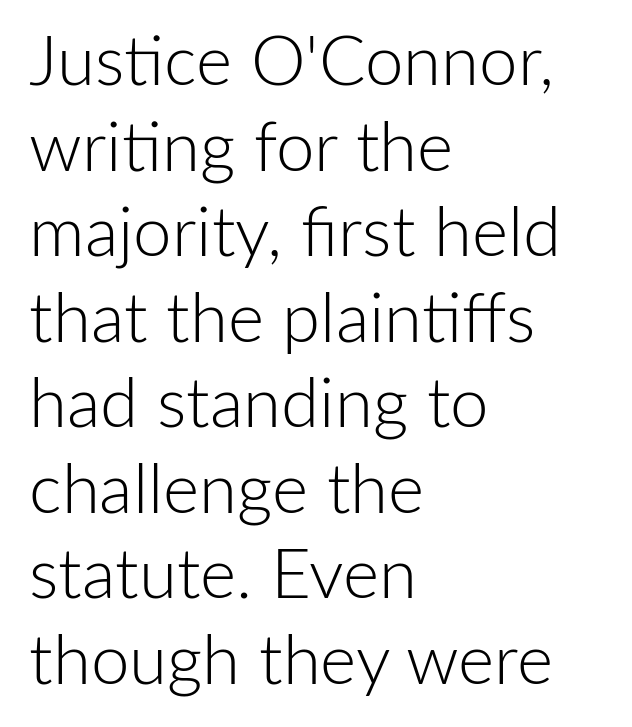
Italic? Not at all — the glyphs are vertical. Underline: absent. The type family on display is of the sans-serif kind. Each letter keeps its own natural width here, so spacing adapts to shape. The letterforms sit shoulder to shoulder at normal distance. The typesetter chose a ragged-right arrangement here.
